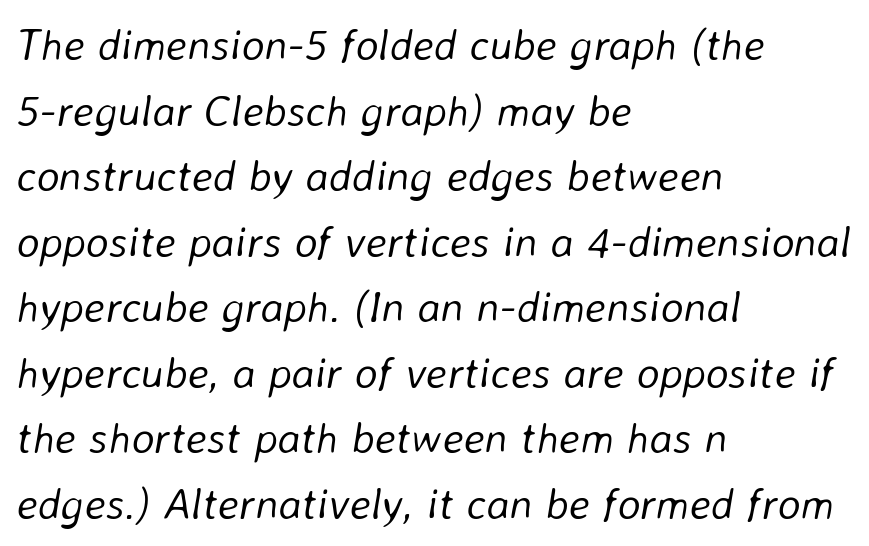
{"italic": "yes", "lean": "right", "slant_degrees": 8, "bold": "no", "weight": "light", "width": "normal", "stroke_contrast": "low", "x_height": "medium", "monospaced": "no", "underline": "no", "align": "left", "line_spacing": "normal", "line_spacing_ratio": 1.49, "letter_spacing": "normal", "letter_spacing_em": 0.0, "glyph_px": 44}
